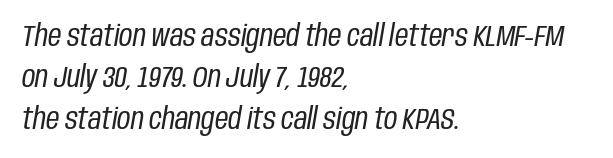
The image shows 29 px regular-weight, condensed type, italic (leaning right); set left-aligned, normal line spacing (1.43x), normal letter spacing, not underlined; low stroke contrast and a large x-height.
